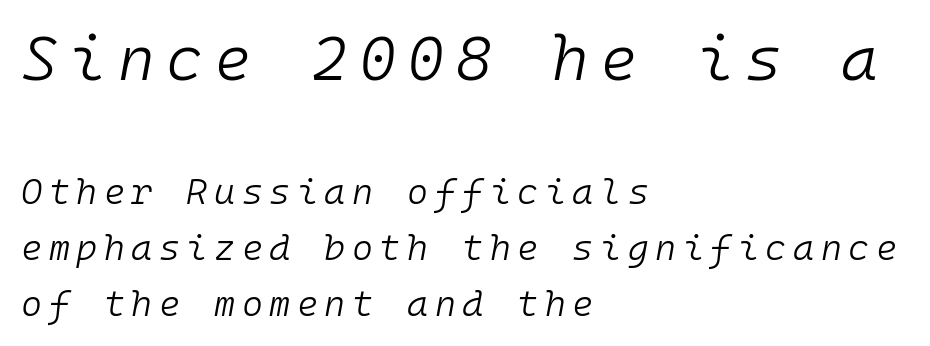
Q: Is the text bold? A: No.
Q: Is the text italic (slanted)? A: Yes, it leans right by about 10 degrees.
Q: Is the text underlined? A: No.
Q: How is the paragraph aligned? A: Left-aligned.
Q: Is the spacing between lines tight, normal or loose? A: Normal.
Q: Which block of text is set in a larger size, the first (top) or the second (bottom)? A: The first (top) one.
Q: Width (condensed, normal, or wide)? A: Normal.
Q: Stroke contrast? A: Low.
Q: x-height? A: Medium.
Q: Monospaced? A: Yes.
